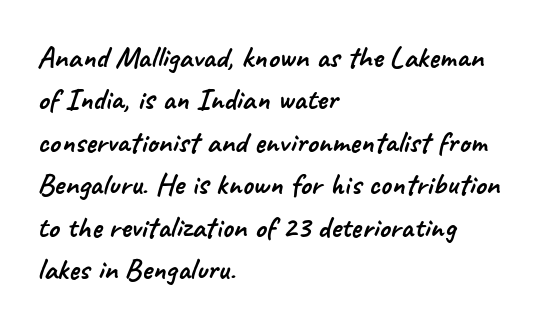
Glance below the letters and you will spot only blank space. Look at the bottom of the vertical strokes: they stop flat, with no serifs. You could call the tracking neutral — neither tight nor loose. Compared with typical paragraphs, the rows here are spaced about the same. The face used here is proportionally spaced, like ordinary book or web type.
